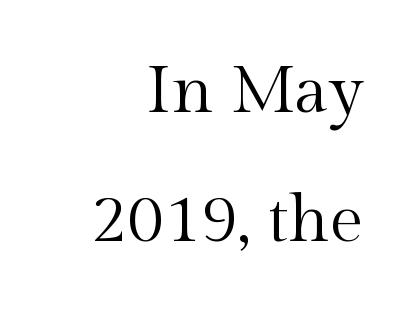
{"serif": "yes", "italic": "no", "bold": "no", "weight": "regular", "width": "normal", "x_height": "medium", "monospaced": "no", "underline": "no", "align": "right", "line_spacing": "loose", "line_spacing_ratio": 1.92, "letter_spacing": "normal", "letter_spacing_em": 0.0, "glyph_px": 67}
